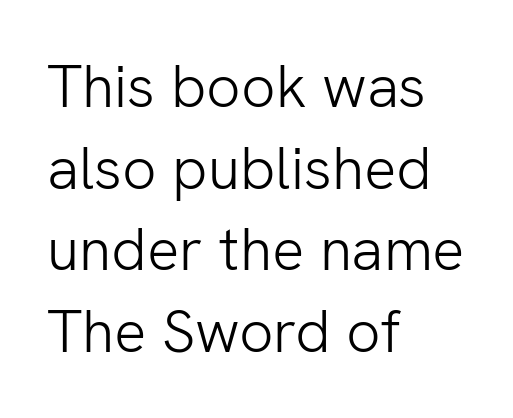
You could not count columns in this text — the font is proportionally spaced. Horizontally, the lines are justified to the leading edge only. No word sits above an underline. Normally led — the rows are evenly, conventionally spaced. Each letter's strokes conclude bluntly, with no projecting serifs. Heaviness? Minimal to ordinary, like unemphasized prose.
